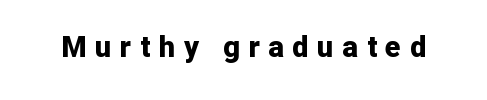
Q: Is the text bold? A: Yes.
Q: Is the text italic (slanted)? A: No, it is upright.
Q: Is the typeface a serif or a sans-serif typeface? A: Sans-serif.
Q: Is the text underlined? A: No.
Q: Is the spacing between letters normal or unusually wide? A: Unusually wide.
Q: Width (condensed, normal, or wide)? A: Normal.
Q: Stroke contrast? A: Low.
Q: x-height? A: Medium.
Q: Monospaced? A: No.
